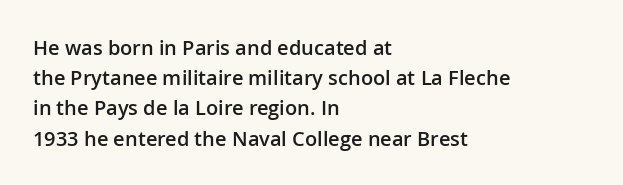
Q: Is the text bold? A: Semi-bold.
Q: Is the text italic (slanted)? A: No, it is upright.
Q: Is the text underlined? A: No.
Q: How is the paragraph aligned? A: Left-aligned.
Q: Is the spacing between letters normal or unusually wide? A: Normal.
Q: Is the spacing between lines tight, normal or loose? A: Normal.
